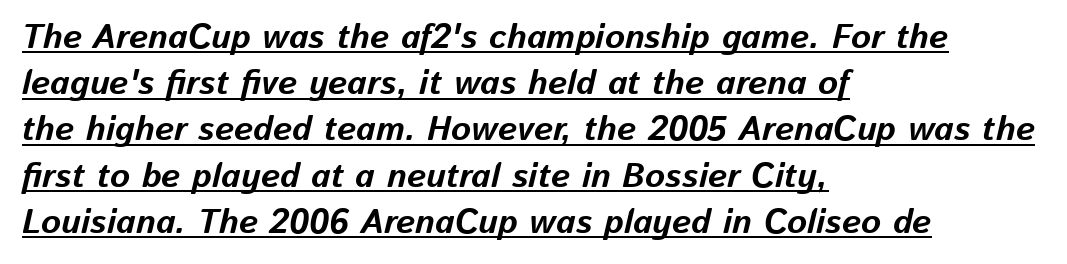
{"italic": "yes", "lean": "right", "slant_degrees": 13, "bold": "yes", "weight": "bold", "width": "normal", "stroke_contrast": "low", "x_height": "medium", "monospaced": "no", "underline": "yes", "align": "left", "line_spacing": "normal", "line_spacing_ratio": 1.36, "letter_spacing": "normal", "letter_spacing_em": 0.0, "glyph_px": 34}
